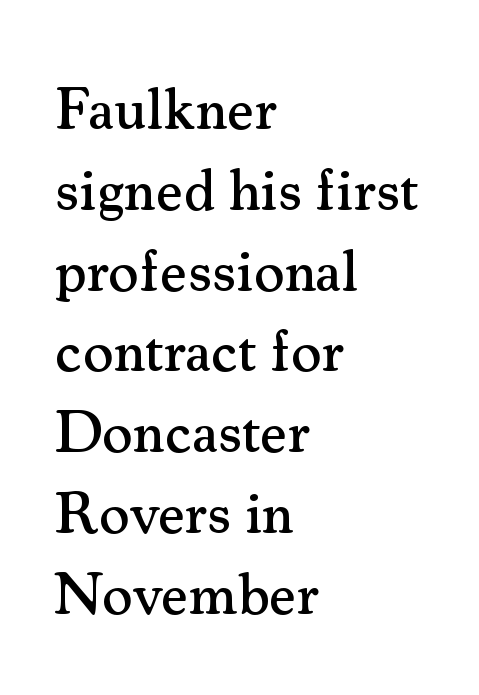
{"serif": "yes", "italic": "no", "width": "normal", "stroke_contrast": "medium", "x_height": "small", "monospaced": "no", "underline": "no", "align": "left", "line_spacing": "normal", "line_spacing_ratio": 1.37, "letter_spacing": "normal", "letter_spacing_em": 0.0, "glyph_px": 59}
